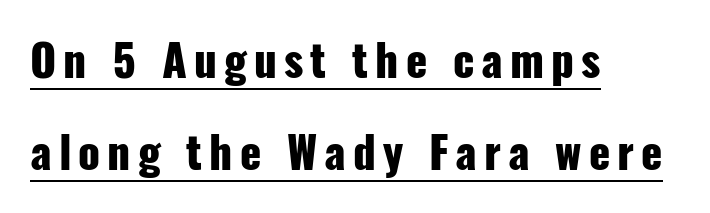
The image shows 44 px heavy, condensed sans-serif type, upright; set left-aligned, loose line spacing (2.1x), underlined; low stroke contrast and a medium x-height.
